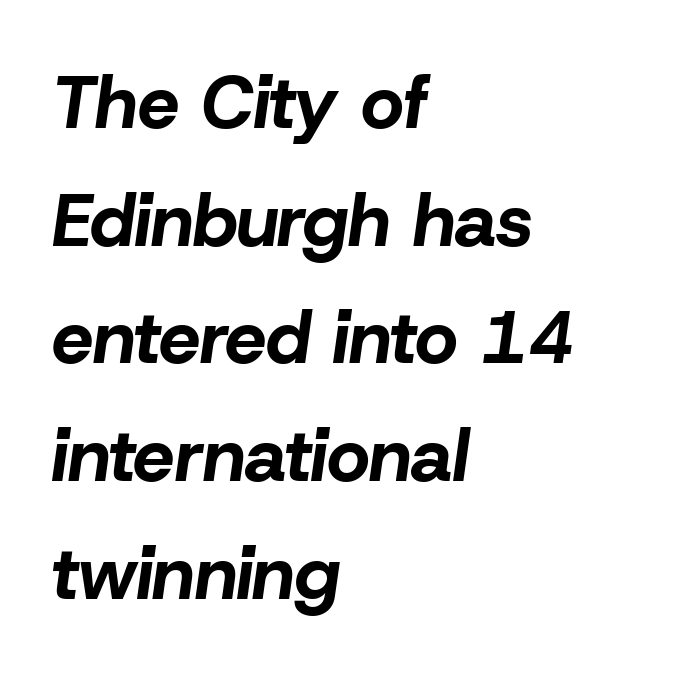
{"italic": "yes", "lean": "right", "slant_degrees": 8, "bold": "yes", "weight": "bold", "width": "normal", "stroke_contrast": "low", "x_height": "medium", "monospaced": "no", "underline": "no", "align": "left", "line_spacing": "normal", "line_spacing_ratio": 1.59, "letter_spacing": "normal", "letter_spacing_em": 0.0, "glyph_px": 74}
